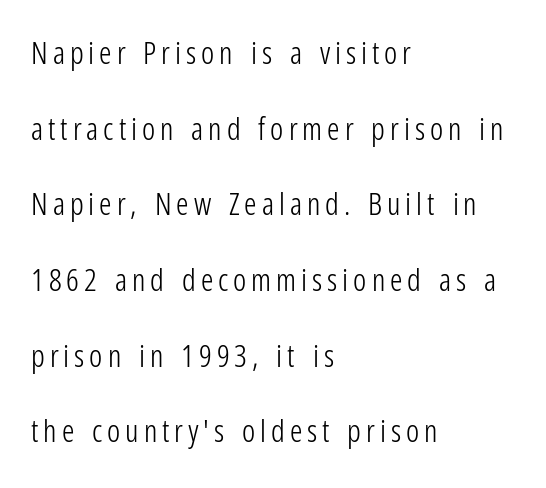
Q: Is the text bold? A: No.
Q: Is the text italic (slanted)? A: No, it is upright.
Q: Is the typeface a serif or a sans-serif typeface? A: Sans-serif.
Q: Is the text underlined? A: No.
Q: How is the paragraph aligned? A: Left-aligned.
Q: Is the spacing between lines tight, normal or loose? A: Loose.
Q: Width (condensed, normal, or wide)? A: Condensed.
Q: Stroke contrast? A: Low.
Q: x-height? A: Medium.
Q: Monospaced? A: No.
